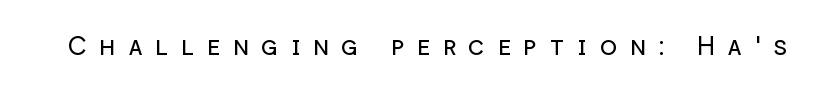
Q: Is the text bold? A: No.
Q: Is the text italic (slanted)? A: No, it is upright.
Q: Is the text underlined? A: No.
Q: Is the spacing between letters normal or unusually wide? A: Unusually wide.
